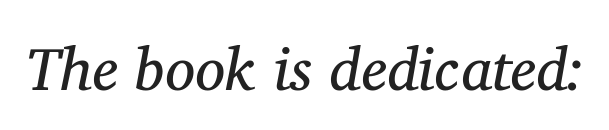
The image shows 60 px regular-weight serif type, italic (leaning right); set normal letter spacing, not underlined; medium stroke contrast and a medium x-height.
